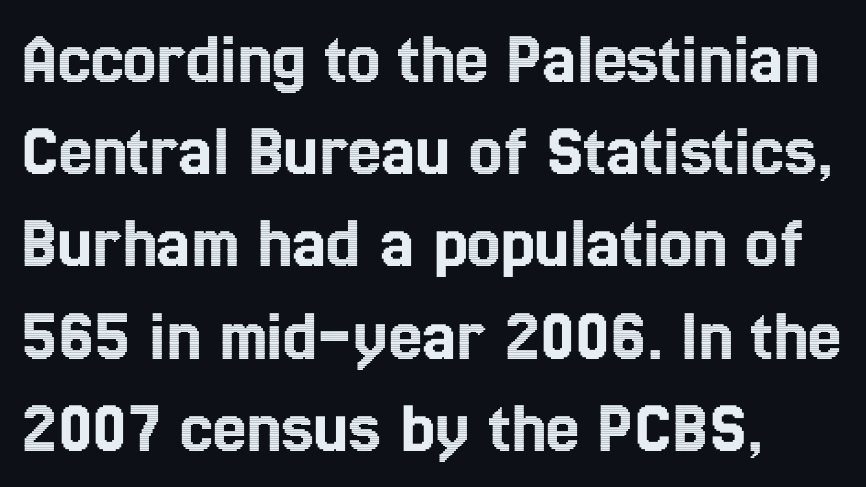
{"italic": "no", "width": "condensed", "x_height": "medium", "monospaced": "no", "underline": "no", "line_spacing_ratio": 1.23, "letter_spacing": "normal", "letter_spacing_em": 0.0, "glyph_px": 75}
